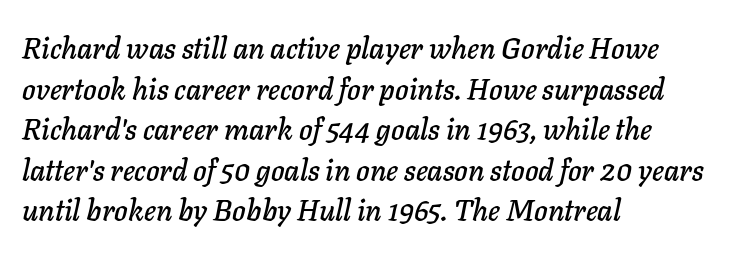
{"italic": "yes", "lean": "right", "slant_degrees": 11, "width": "normal", "stroke_contrast": "low", "x_height": "medium", "monospaced": "no", "underline": "no", "align": "left", "line_spacing": "normal", "line_spacing_ratio": 1.4, "letter_spacing": "normal", "letter_spacing_em": 0.0, "glyph_px": 29}
